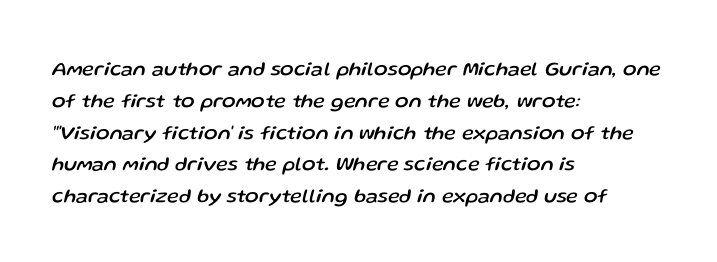
Q: Is the text italic (slanted)? A: Yes, it leans right by about 13 degrees.
Q: Is the text underlined? A: No.
Q: How is the paragraph aligned? A: Left-aligned.
Q: Is the spacing between letters normal or unusually wide? A: Normal.
Q: Is the spacing between lines tight, normal or loose? A: Normal.
